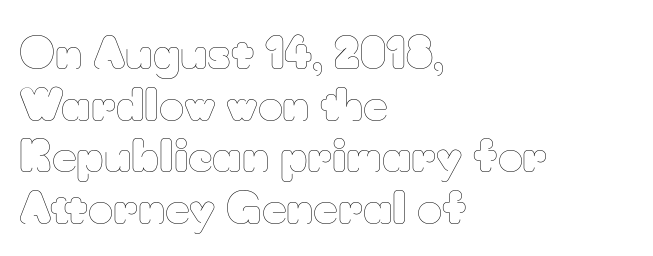
{"italic": "no", "bold": "no", "weight": "thin", "width": "normal", "stroke_contrast": "low", "x_height": "small", "monospaced": "no", "underline": "no", "align": "left", "line_spacing_ratio": 1.2, "letter_spacing": "normal", "letter_spacing_em": 0.0, "glyph_px": 43}
